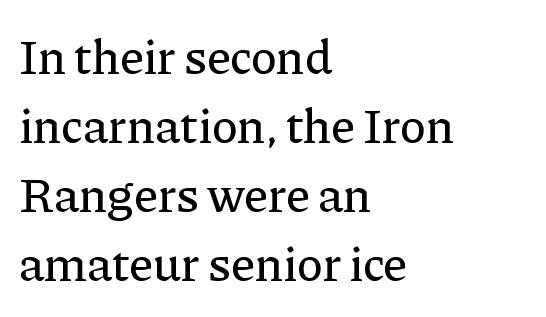
The image shows 49 px serif type, upright; set left-aligned, normal line spacing (1.41x), normal letter spacing, not underlined; low stroke contrast and a medium x-height.
